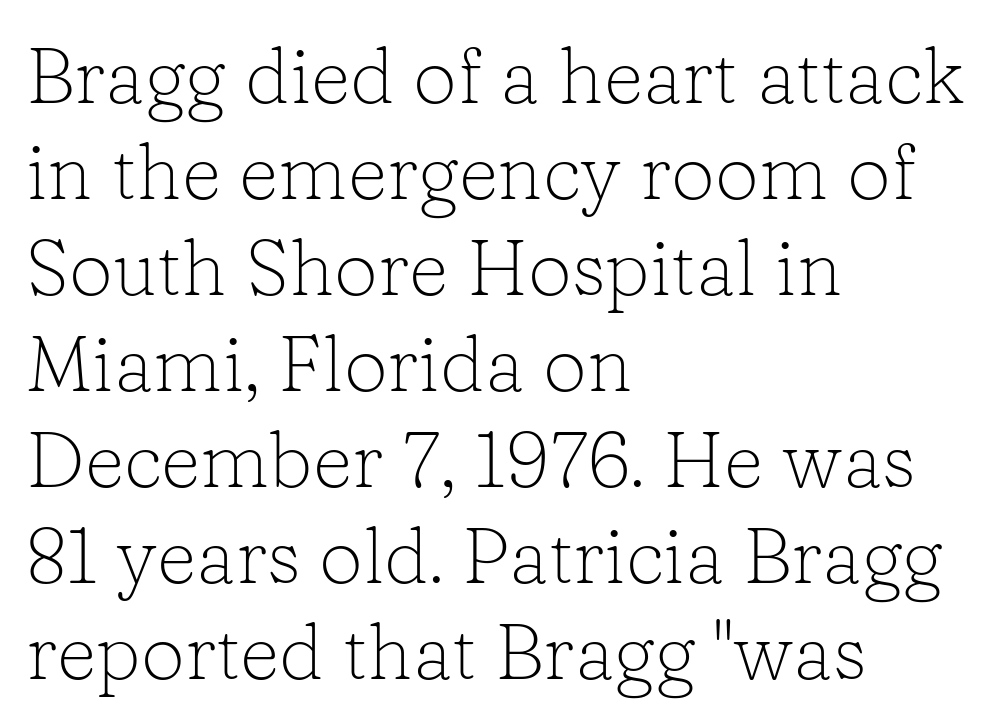
The image shows 78 px light serif type, upright; set left-aligned, line spacing 1.23x, normal letter spacing, not underlined; low stroke contrast and a medium x-height.
